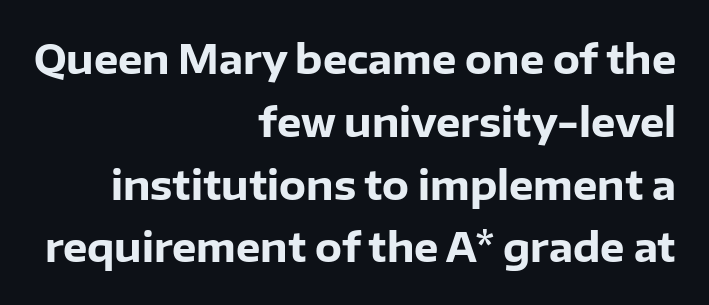
Serif or sans? Sans — the stroke terminals are bare. Does the lettering tilt? It doesn't — this is upright. A flush-right, rag-left setting is used for this passage. These lines are rendered in a variable-pitch font.
